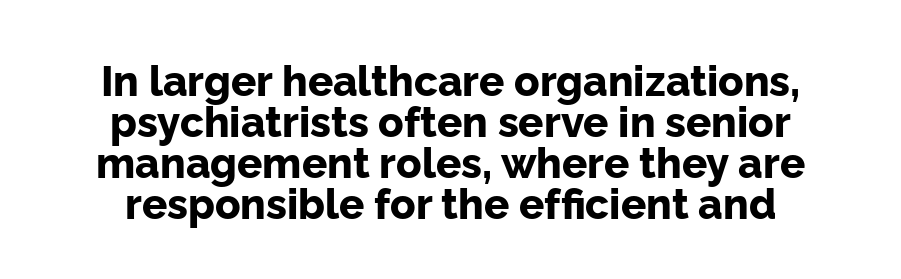
{"serif": "no", "italic": "no", "bold": "yes", "weight": "bold", "width": "normal", "stroke_contrast": "low", "x_height": "medium", "monospaced": "no", "underline": "no", "align": "center", "line_spacing": "tight", "line_spacing_ratio": 0.98, "letter_spacing": "normal", "letter_spacing_em": 0.0, "glyph_px": 42}
